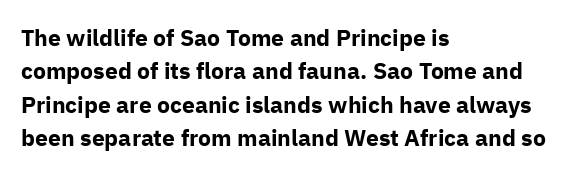
Every letter is thick-stroked: bold, no question. The space directly below the letters is spotless. How would I describe the line gaps? Plain and ordinary. A classic flush-left, rag-right setting is used for this passage. The specimen reads as upright at a glance.
